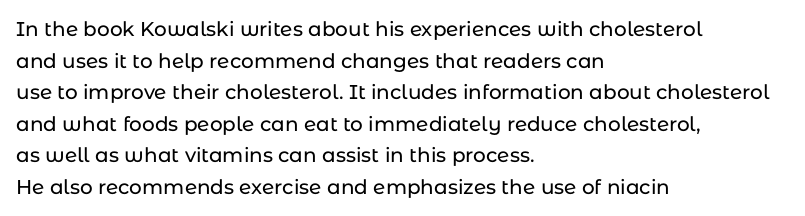
Q: Is the text italic (slanted)? A: No, it is upright.
Q: Is the text underlined? A: No.
Q: How is the paragraph aligned? A: Left-aligned.
Q: Is the spacing between letters normal or unusually wide? A: Normal.
Q: Is the spacing between lines tight, normal or loose? A: Normal.
